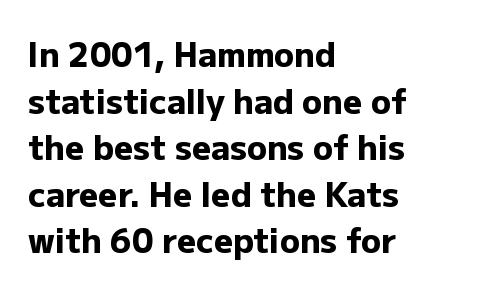
The image shows 33 px heavy sans-serif type, upright; set left-aligned, normal line spacing (1.41x), normal letter spacing, not underlined; low stroke contrast and a medium x-height.
